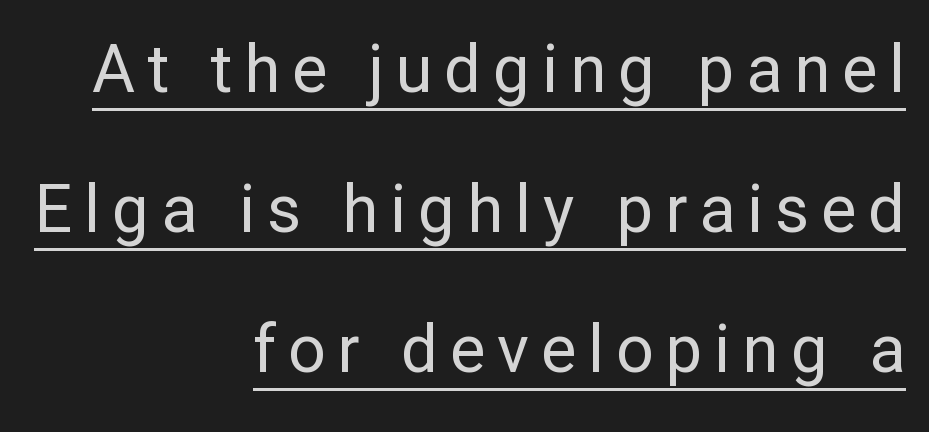
Q: Is the text bold? A: No.
Q: Is the text italic (slanted)? A: No, it is upright.
Q: Is the typeface a serif or a sans-serif typeface? A: Sans-serif.
Q: Is the text underlined? A: Yes.
Q: How is the paragraph aligned? A: Right-aligned.
Q: Is the spacing between lines tight, normal or loose? A: Loose.
Q: Width (condensed, normal, or wide)? A: Normal.
Q: Stroke contrast? A: Low.
Q: x-height? A: Medium.
Q: Monospaced? A: No.
